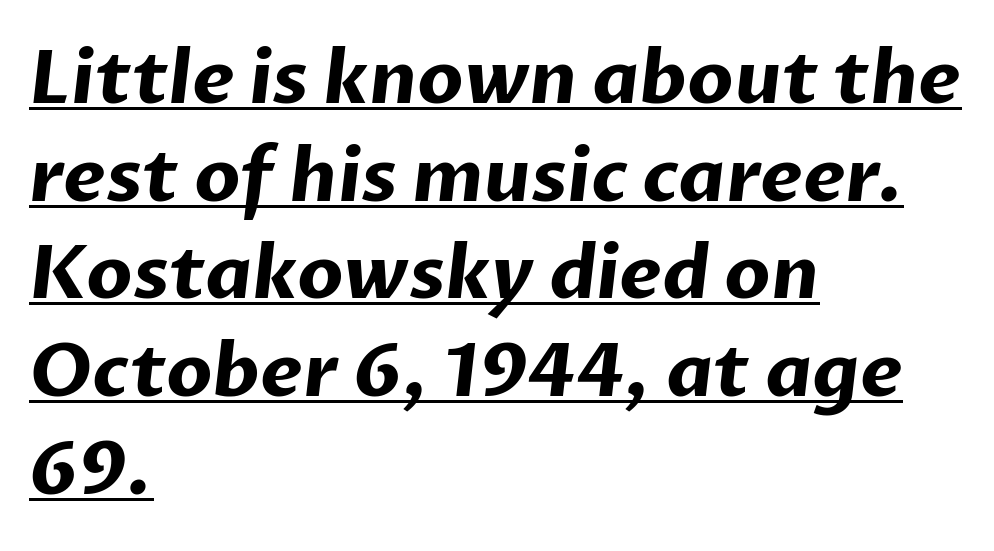
Check the space under the baseline: a stroke is drawn there. This sample uses plain, unmodified letter spacing. This sample keeps an unexceptional amount of space between lines. Grotesque or geometric, the face here clearly has no serifs. Caption: multi-line text, flush left, ragged right.
